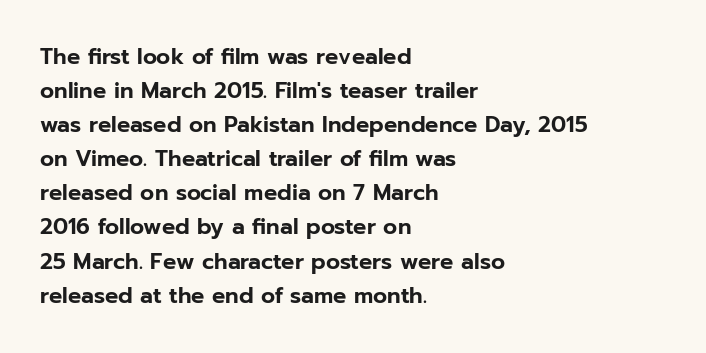
Q: Is the text italic (slanted)? A: No, it is upright.
Q: Is the text underlined? A: No.
Q: How is the paragraph aligned? A: Left-aligned.
Q: Is the spacing between letters normal or unusually wide? A: Normal.
Q: Is the spacing between lines tight, normal or loose? A: Normal.
